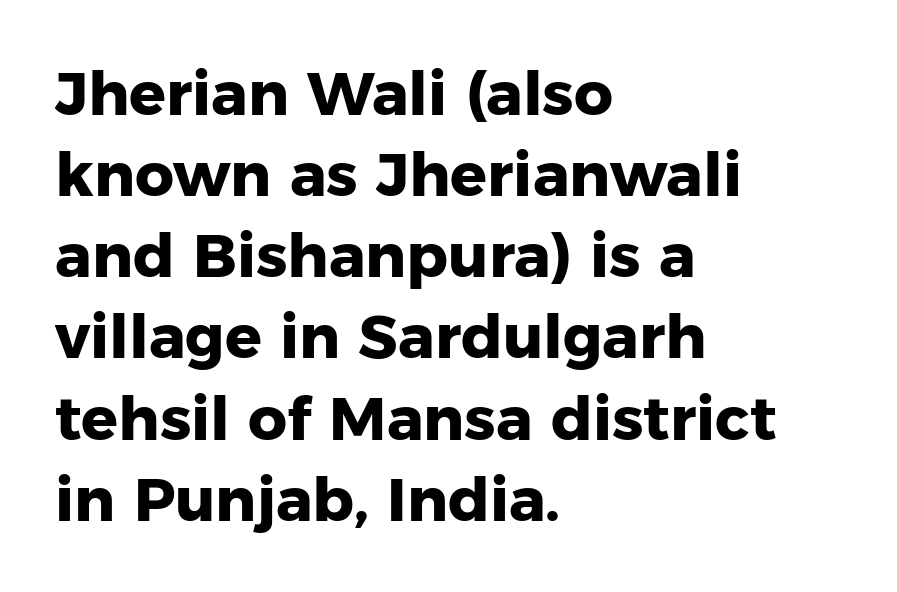
The image shows 61 px heavy sans-serif type, upright; set left-aligned, normal line spacing (1.33x), normal letter spacing, not underlined; low stroke contrast and a medium x-height.
